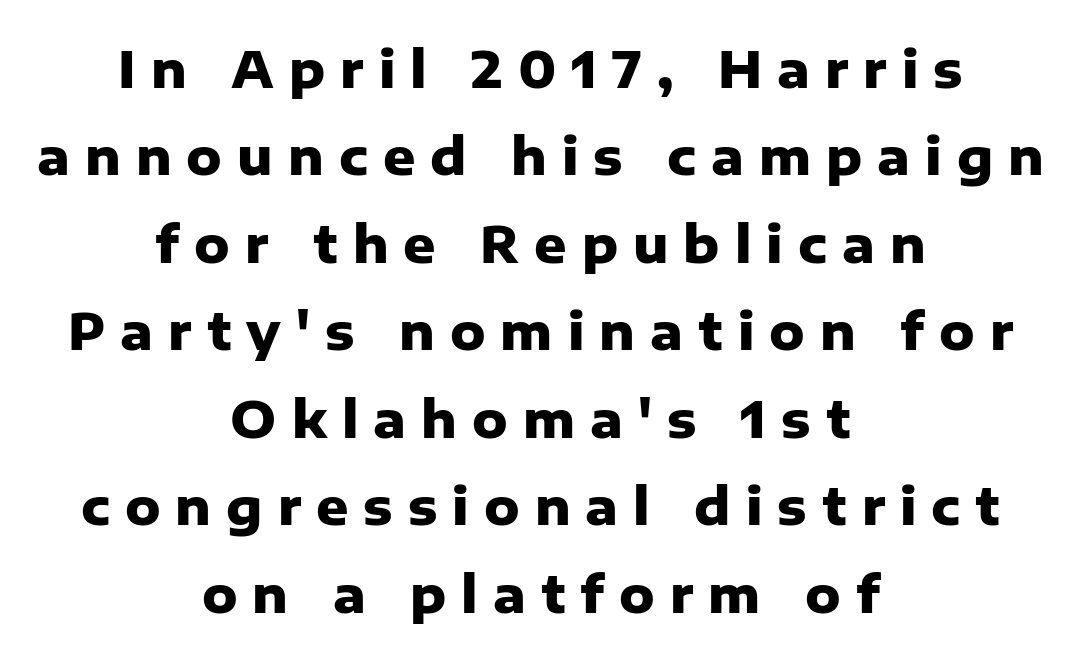
The image shows 50 px heavy sans-serif type, upright; set centered, line spacing 1.75x, unusually wide letter spacing (+0.3 em), not underlined; low stroke contrast and a medium x-height.
